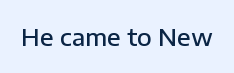
The image shows 24 px text type, upright; set normal letter spacing, not underlined.
